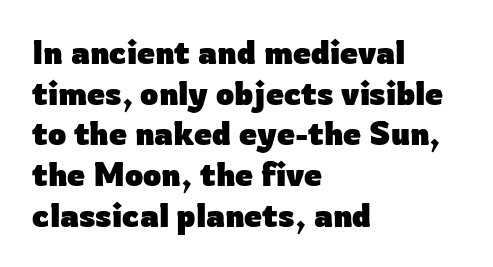
Evenly set lines give the paragraph a standard silhouette. Check where the strokes stop: nothing finishes them off — pure sans. Here the designer chose a conventional face with non-uniform glyph widths. The lettering holds an erect, upright posture throughout.
